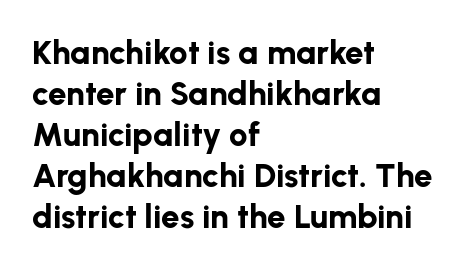
The image shows 33 px bold sans-serif type, upright; set left-aligned, line spacing 1.24x, normal letter spacing, not underlined; low stroke contrast and a medium x-height.
